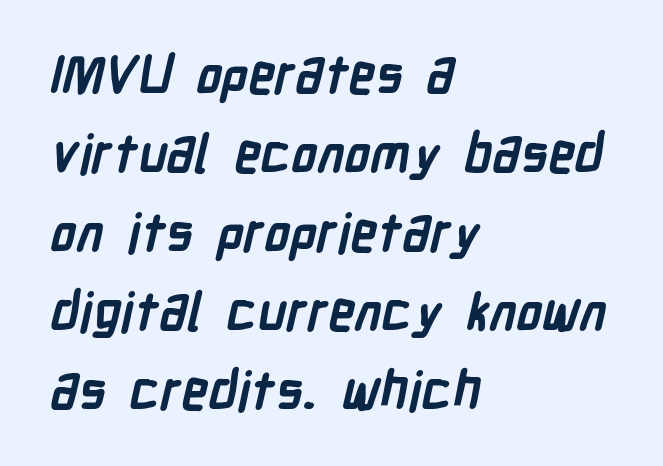
The image shows 53 px semibold, condensed sans-serif type; set left-aligned, normal line spacing (1.49x), normal letter spacing, not underlined; low stroke contrast and a medium x-height.
